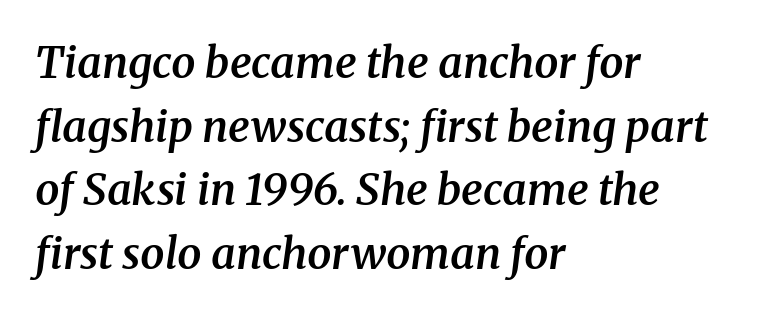
{"serif": "yes", "italic": "yes", "lean": "right", "slant_degrees": 8, "bold": "semi", "weight": "semibold", "width": "normal", "stroke_contrast": "medium", "x_height": "medium", "monospaced": "no", "underline": "no", "align": "left", "line_spacing": "normal", "line_spacing_ratio": 1.48, "letter_spacing": "normal", "letter_spacing_em": 0.0, "glyph_px": 43}
